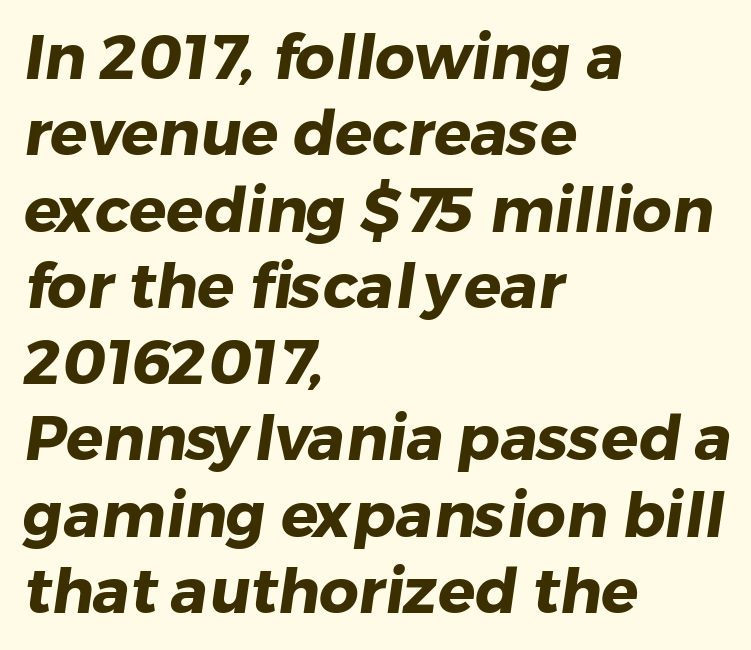
Varying glyph widths throughout — classic text-font behaviour. Underlining? Definitely not there. Pretty heavy lettering here — definitely bold. Caption: multi-line text, flush left, ragged right.
